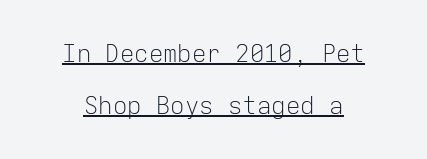
The image shows 24 px text type, upright; set loose line spacing (2.16x), normal letter spacing, underlined.
